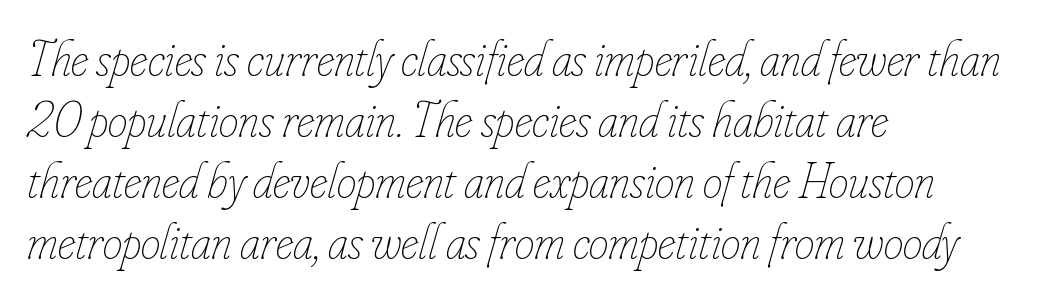
The letters look calm and open, with moderate or lighter stems. Is the block centered? No — it sits flush against the left margin. Is this a fixed-width face? No — the glyphs have proportional, varying widths. Posture: slanted.
